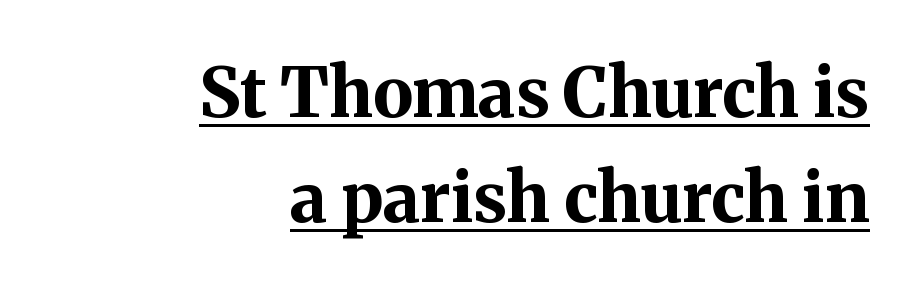
The image shows 68 px bold serif type, upright; set right-aligned, normal line spacing (1.54x), normal letter spacing, underlined; medium stroke contrast and a medium x-height.
